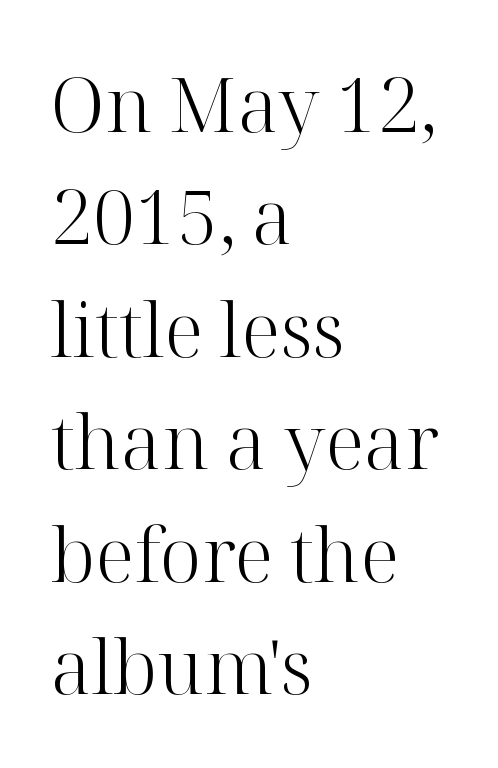
The image shows 75 px light serif type, upright; set left-aligned, normal line spacing (1.5x), normal letter spacing, not underlined; high stroke contrast and a medium x-height.
